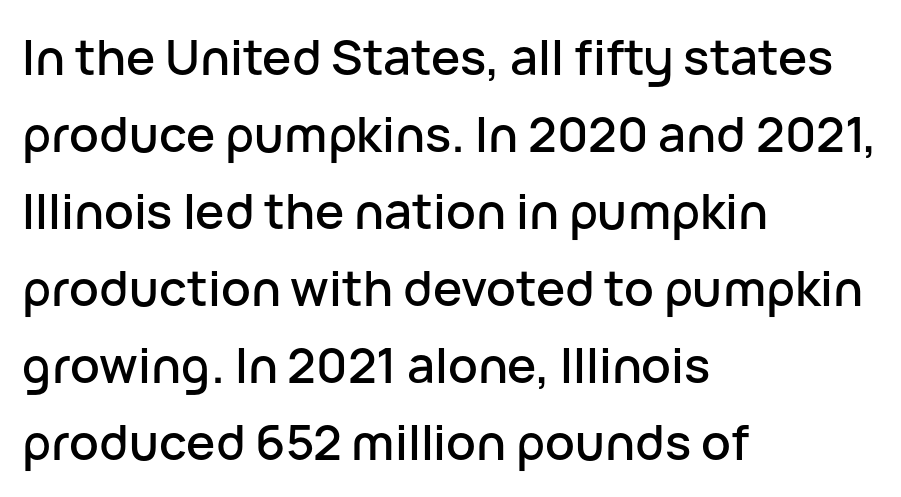
The image shows 49 px sans-serif type, upright; set left-aligned, normal line spacing (1.57x), normal letter spacing, not underlined; low stroke contrast and a medium x-height.
